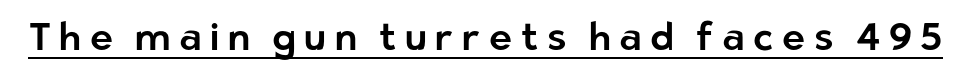
The image shows 39 px sans-serif type, upright; set unusually wide letter spacing (+0.22 em), underlined; low stroke contrast and a medium x-height.
